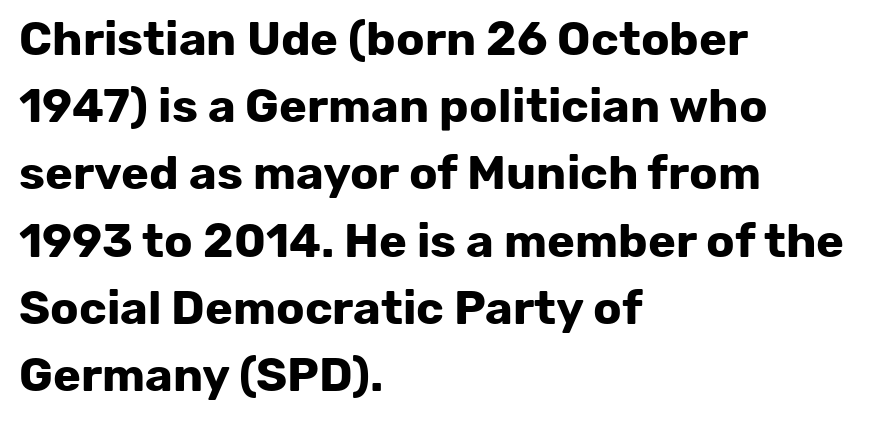
Q: Is the text bold? A: Yes.
Q: Is the text italic (slanted)? A: No, it is upright.
Q: Is the typeface a serif or a sans-serif typeface? A: Sans-serif.
Q: Is the text underlined? A: No.
Q: How is the paragraph aligned? A: Left-aligned.
Q: Is the spacing between letters normal or unusually wide? A: Normal.
Q: Is the spacing between lines tight, normal or loose? A: Normal.
Q: Width (condensed, normal, or wide)? A: Normal.
Q: Stroke contrast? A: Low.
Q: x-height? A: Medium.
Q: Monospaced? A: No.
